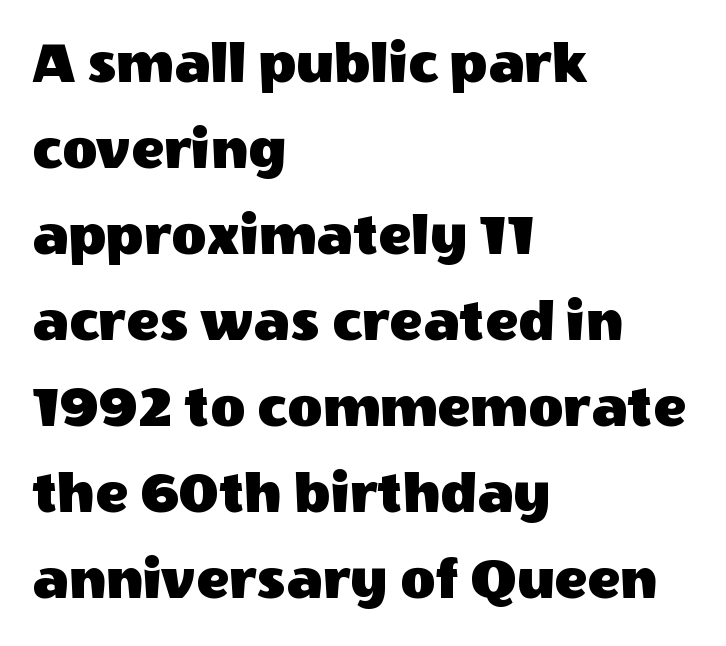
A student would call this left alignment; a typographer would say flush left, rag right. Note the varied advance widths — an 'i' is clearly narrower than an 'm'. The rendering keeps characters at their native spacing. The line-height multiplier appears to be the usual default.
